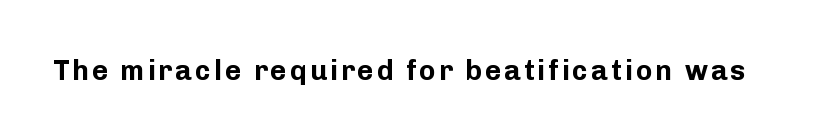
Is there any slant? The stems are plumb. The glyphs in this specimen are sans serif. The face used here is proportionally spaced, like ordinary book or web type. The typesetting leans heavy: a genuine bold. Beneath every word, the page is bare.
